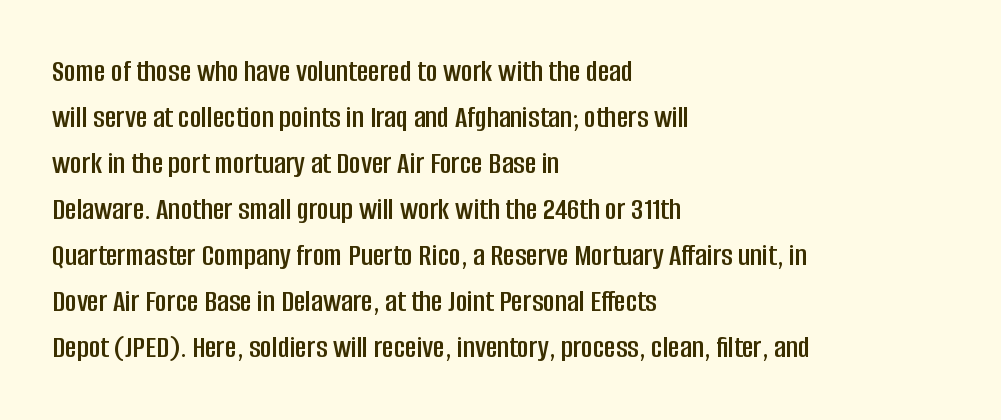
Q: Is the text italic (slanted)? A: No, it is upright.
Q: Is the typeface a serif or a sans-serif typeface? A: Sans-serif.
Q: Is the text underlined? A: No.
Q: How is the paragraph aligned? A: Left-aligned.
Q: Is the spacing between letters normal or unusually wide? A: Normal.
Q: Is the spacing between lines tight, normal or loose? A: Normal.
Q: Width (condensed, normal, or wide)? A: Condensed.
Q: Stroke contrast? A: Low.
Q: x-height? A: Large.
Q: Monospaced? A: No.
